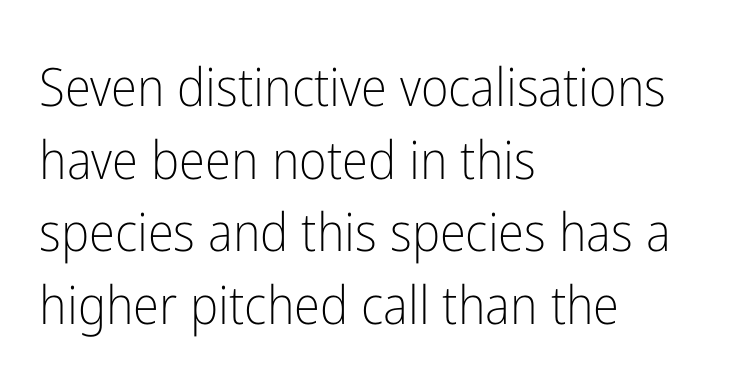
Each stroke keeps to a modest, everyday thickness or less. This is the regular roman posture of the typeface. Glyph-to-glyph distance matches everyday printed text. You could not count columns in this text — the font is proportionally spaced. The type family on display is of the sans-serif kind.
